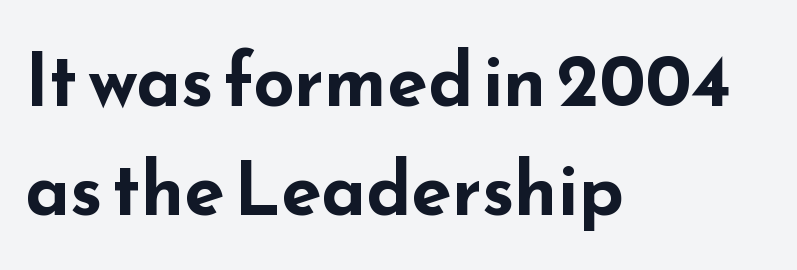
{"serif": "no", "italic": "no", "bold": "yes", "weight": "bold", "width": "wide", "stroke_contrast": "low", "x_height": "small", "monospaced": "no", "underline": "no", "align": "left", "line_spacing": "normal", "line_spacing_ratio": 1.49, "letter_spacing": "normal", "letter_spacing_em": 0.0, "glyph_px": 73}
